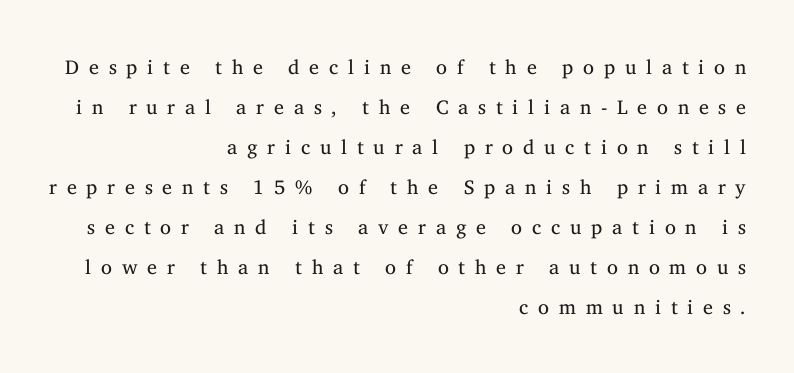
Q: Is the text bold? A: No.
Q: Is the text italic (slanted)? A: No, it is upright.
Q: Is the text underlined? A: No.
Q: How is the paragraph aligned? A: Right-aligned.
Q: Is the spacing between letters normal or unusually wide? A: Unusually wide.
Q: Is the spacing between lines tight, normal or loose? A: Loose.
